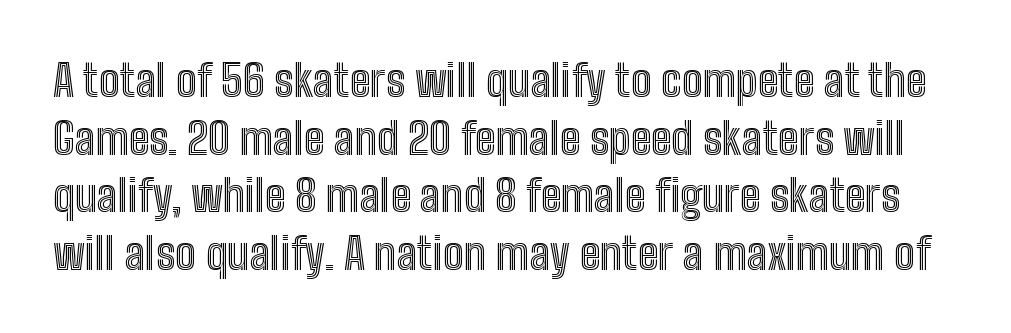
{"italic": "no", "width": "condensed", "x_height": "medium", "monospaced": "no", "underline": "no", "line_spacing": "normal", "line_spacing_ratio": 1.31, "letter_spacing": "normal", "letter_spacing_em": 0.0, "glyph_px": 44}
